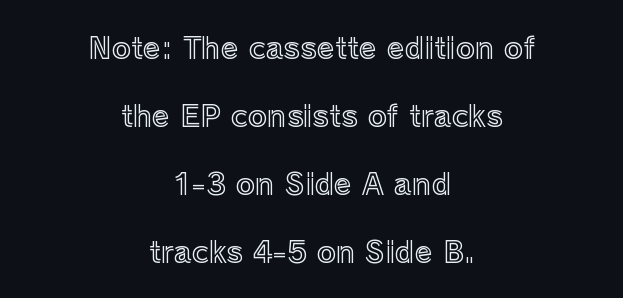
The image shows 29 px text type, upright; set centered, loose line spacing (2.35x), normal letter spacing, not underlined; a medium x-height.
